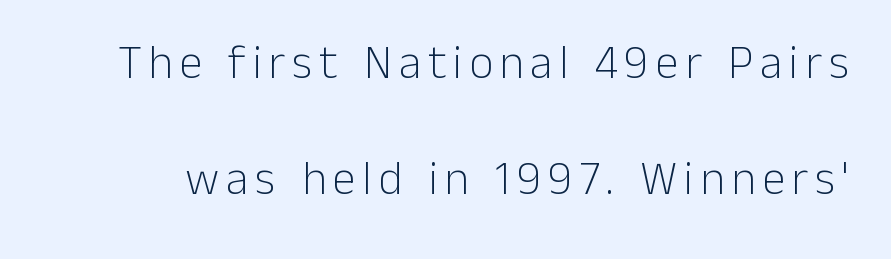
{"serif": "no", "italic": "no", "bold": "no", "weight": "light", "width": "normal", "stroke_contrast": "low", "x_height": "medium", "monospaced": "no", "underline": "no", "line_spacing": "loose", "line_spacing_ratio": 2.47, "glyph_px": 47}
